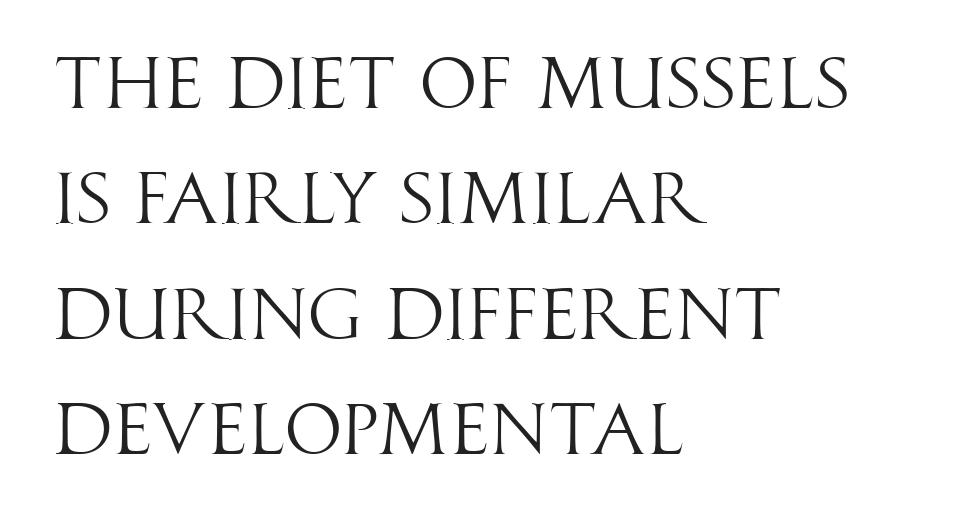
The words here are not underlined. Ordinary non-slanted type is in use. Whoever set this chose a conventional vertical rhythm. Nothing heavy about these letters — not bold at all. Short note: letters normally spaced. The typeface chosen for these lines omits serifs.
